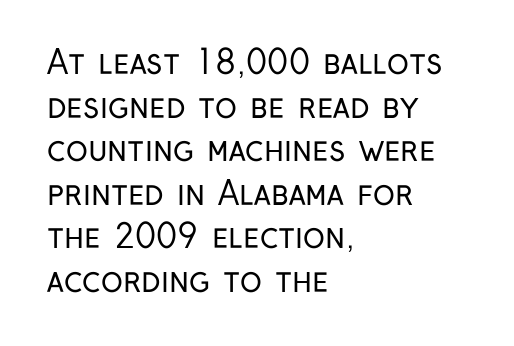
{"serif": "no", "italic": "no", "bold": "no", "weight": "regular", "width": "condensed", "stroke_contrast": "low", "x_height": "medium", "monospaced": "no", "underline": "no", "align": "left", "line_spacing": "normal", "line_spacing_ratio": 1.32, "letter_spacing": "normal", "letter_spacing_em": 0.0, "glyph_px": 33}
